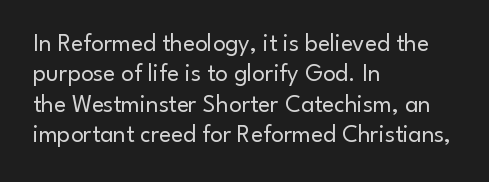
Nope, not italic — everything's standing straight. Only glyphs here, with clear space below each row. Leftover space on each line is placed entirely after the last word. The gaps between neighbouring characters are ordinary and unremarkable. A light-to-regular cut is what we see here.
